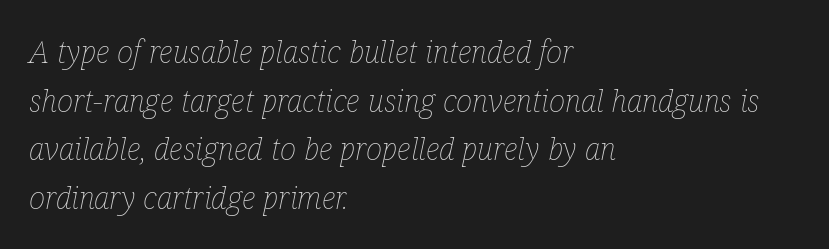
In terms of posture, this sample is oblique. Underline: absent. A normal amount of white space separates one row of letters from the next. The passage shown has conventional tracking throughout. Left-aligned paragraph, ragged on the right. Think standard paragraph weight, or any step lighter than that.
